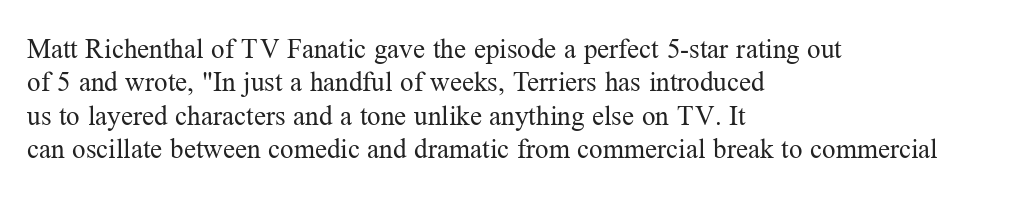
{"italic": "no", "bold": "no", "underline": "no", "align": "left", "line_spacing_ratio": 1.24, "letter_spacing": "normal", "letter_spacing_em": 0.0, "glyph_px": 27}
